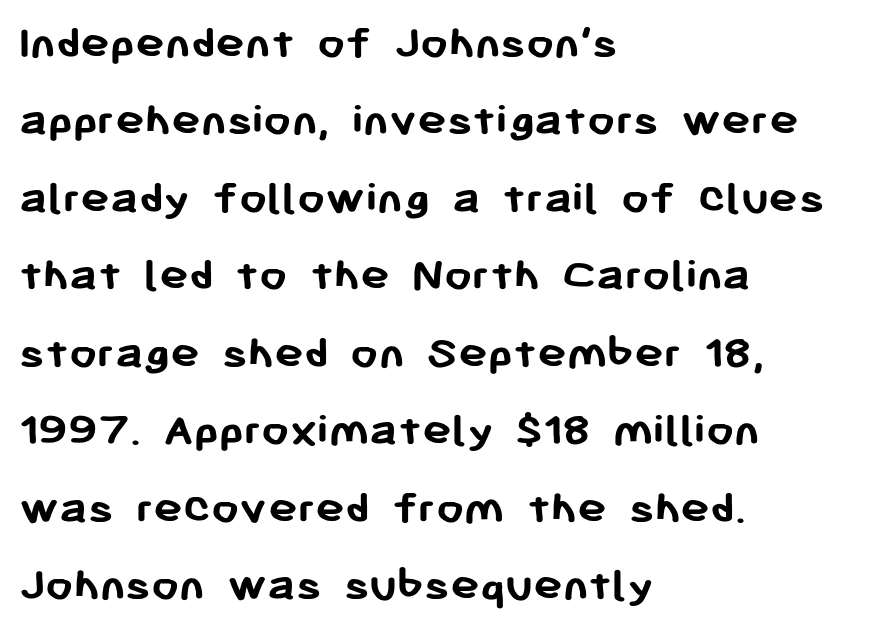
Q: Is the text bold? A: Yes.
Q: Is the text italic (slanted)? A: No, it is upright.
Q: Is the typeface a serif or a sans-serif typeface? A: Sans-serif.
Q: Is the text underlined? A: No.
Q: How is the paragraph aligned? A: Left-aligned.
Q: Is the spacing between letters normal or unusually wide? A: Normal.
Q: Is the spacing between lines tight, normal or loose? A: Normal.
Q: Width (condensed, normal, or wide)? A: Normal.
Q: Stroke contrast? A: Low.
Q: x-height? A: Medium.
Q: Monospaced? A: No.
